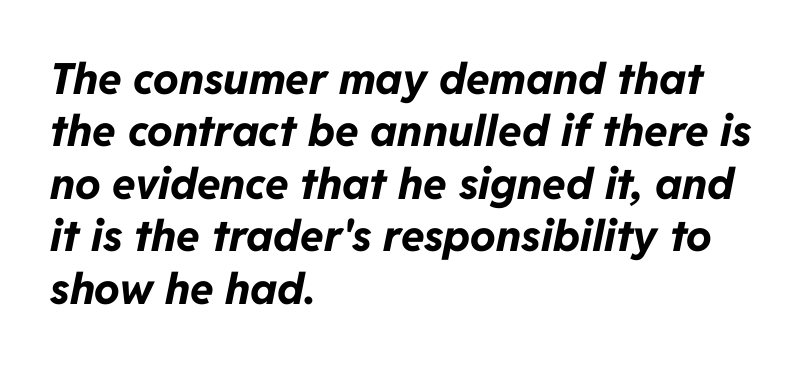
Left-aligned paragraph, ragged on the right. Characters follow at the spacing the type designer built in. Varying glyph widths throughout — classic text-font behaviour. Set as a true bold cut, around the 700 mark. Descenders are the only things crossing below the line. Every character sits at an angle, as italics do.
